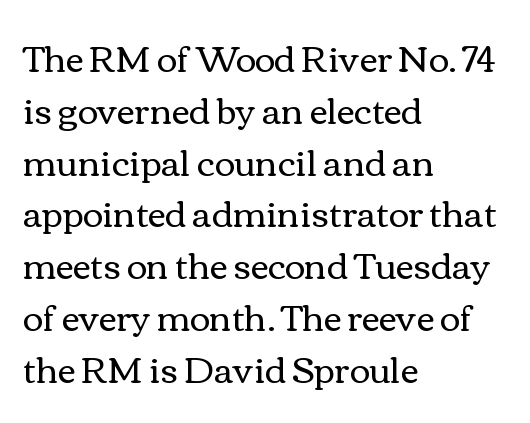
The image shows 35 px regular-weight, wide type, upright; set left-aligned, normal line spacing (1.48x), normal letter spacing, not underlined; a medium x-height.
